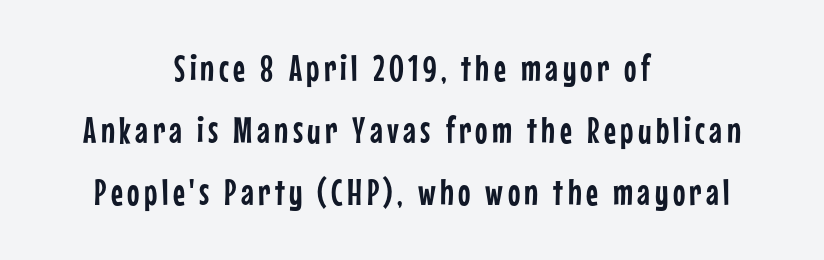
Q: Is the text italic (slanted)? A: No, it is upright.
Q: Is the typeface a serif or a sans-serif typeface? A: Sans-serif.
Q: Is the text underlined? A: No.
Q: How is the paragraph aligned? A: Centered.
Q: Is the spacing between lines tight, normal or loose? A: Normal.
Q: Width (condensed, normal, or wide)? A: Condensed.
Q: Stroke contrast? A: Low.
Q: x-height? A: Medium.
Q: Monospaced? A: No.
